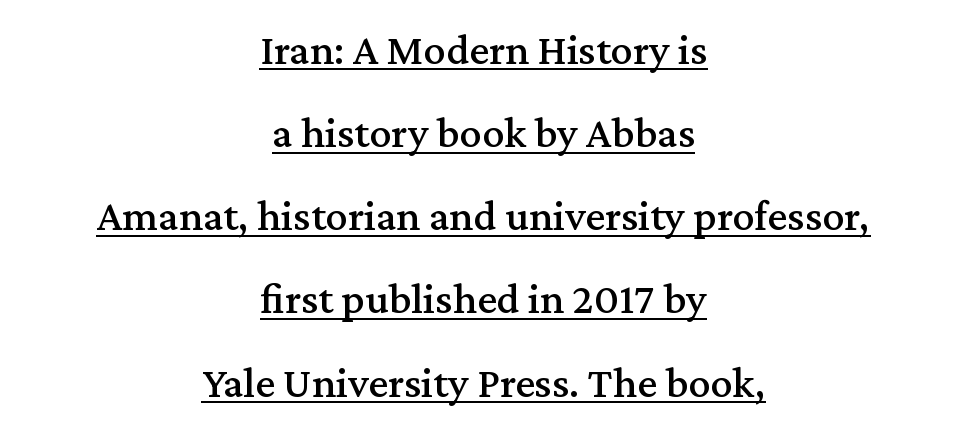
The image shows 44 px serif type, upright; set centered, line spacing 1.89x, normal letter spacing, underlined; medium stroke contrast and a medium x-height.
